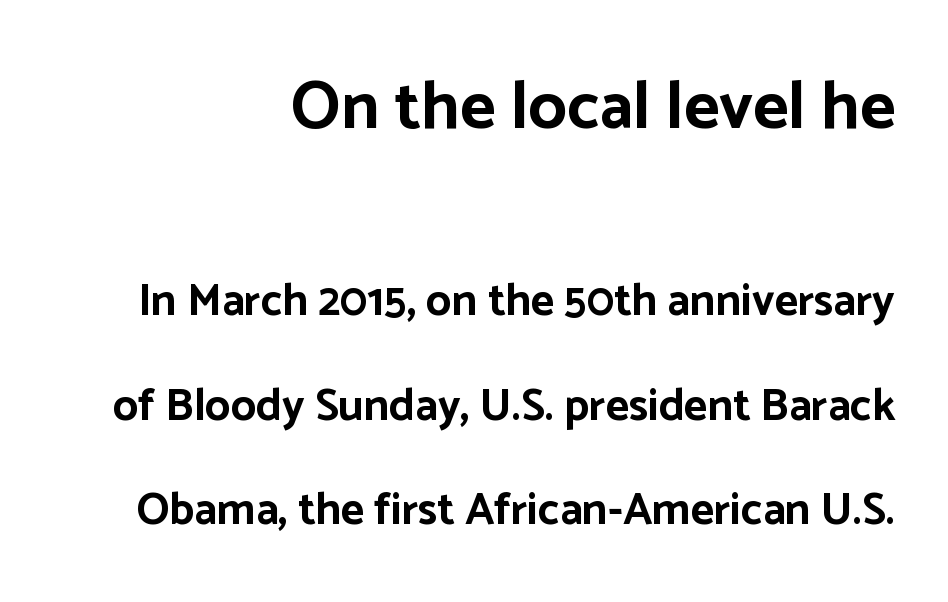
What's the leading like? Stretched, with rows far apart. Rule under the text: the space is simply empty. Block one is the big one; block two sits smaller underneath. This is heavy type, rendered in bold. The passage shown has conventional tracking throughout.
